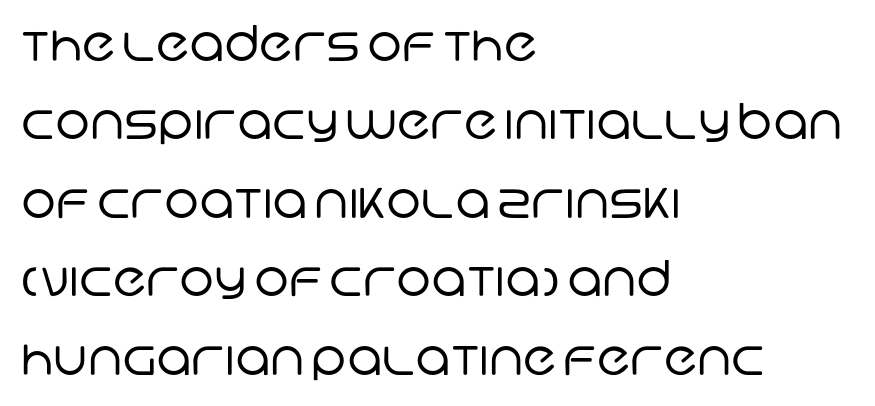
{"serif": "no", "bold": "no", "weight": "regular", "width": "normal", "stroke_contrast": "low", "x_height": "large", "monospaced": "no", "underline": "no", "align": "left", "line_spacing": "normal", "line_spacing_ratio": 1.6, "letter_spacing": "normal", "letter_spacing_em": 0.0, "glyph_px": 49}
